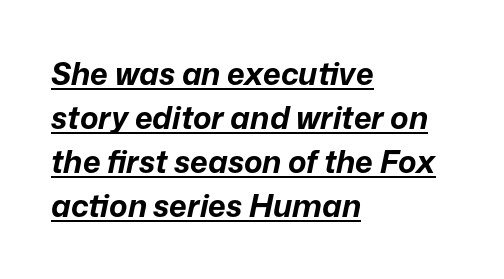
If you drew a ruler down the left edge, every line would touch it. Summary of weight: heavy, a full bold. Leading matches the norm, producing a regular column. A continuous stroke trails under the words, as in a hyperlink. This rendering leaves character spacing at its baseline value. Each letter keeps its own natural width here, so spacing adapts to shape.
